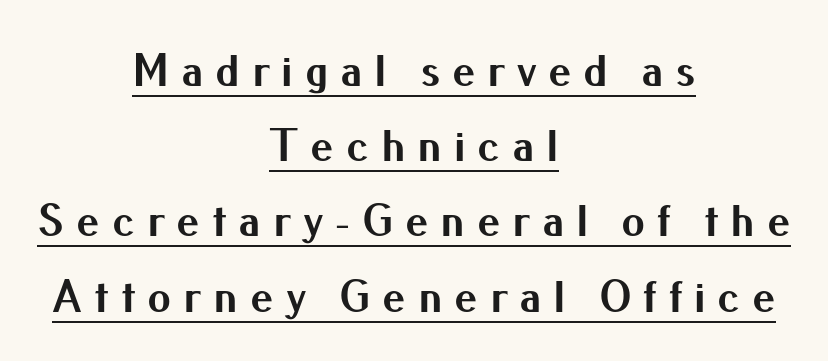
Emphasis by weight is at full strength: bold. Does a line run under the words? Yes, clearly. Varying glyph widths throughout — classic text-font behaviour. The typesetter chose a symmetrical, centered arrangement here. A roman cut, with each character standing at attention.
